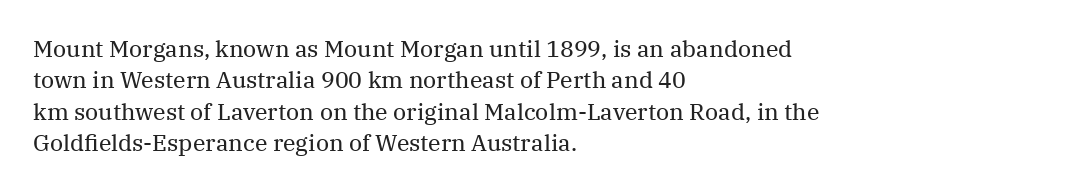
The image shows 23 px text type, upright; set left-aligned, normal line spacing (1.36x), normal letter spacing, not underlined.
